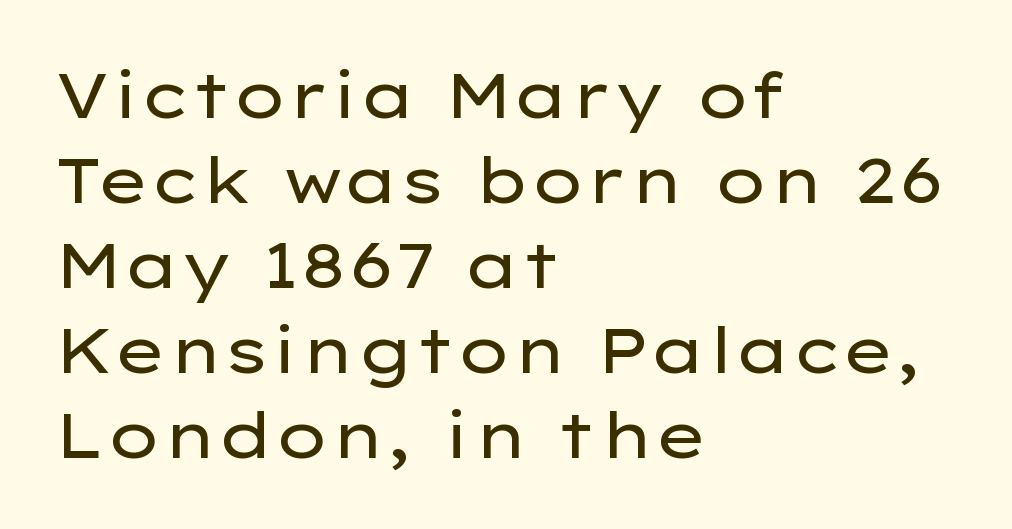
The image shows 64 px regular-weight, wide sans-serif type, upright; set left-aligned, normal line spacing (1.33x), normal letter spacing, not underlined; low stroke contrast and a medium x-height.
